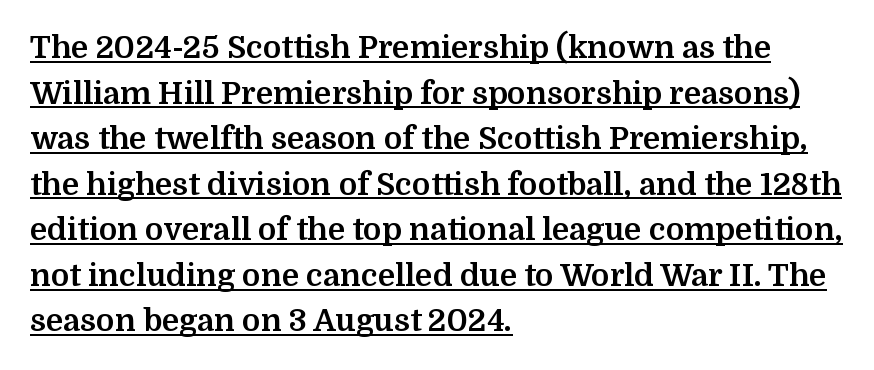
{"serif": "yes", "italic": "no", "bold": "yes", "weight": "bold", "width": "normal", "stroke_contrast": "medium", "x_height": "medium", "monospaced": "no", "underline": "yes", "align": "left", "line_spacing": "normal", "line_spacing_ratio": 1.47, "letter_spacing": "normal", "letter_spacing_em": 0.0, "glyph_px": 31}
